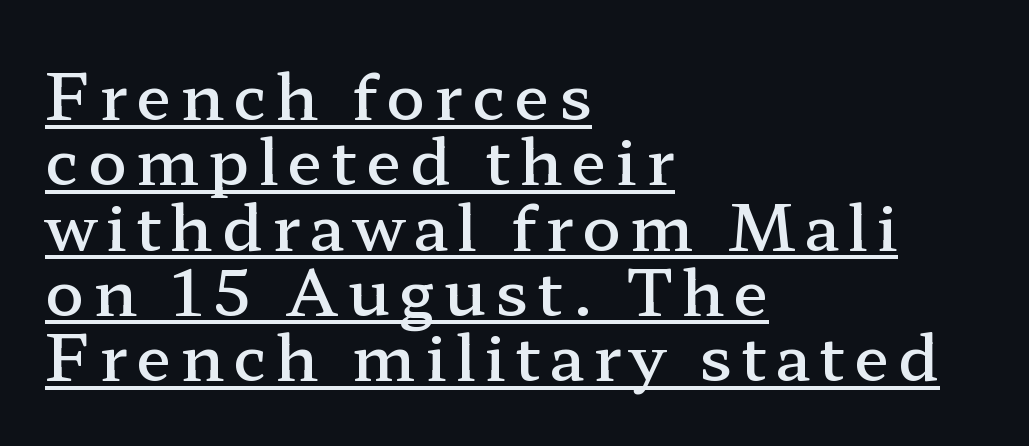
The text block is weighted toward the left margin, trailing off unevenly rightward. Every stem runs plumb, perpendicular to the baseline. Proportional: the letters do not fall into vertical columns. Compared with undecorated copy, this sample adds a rule below the words.
